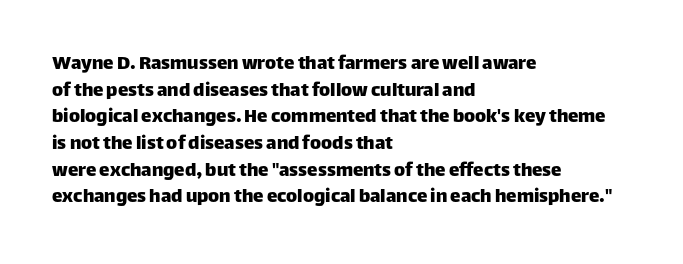
Q: Is the text italic (slanted)? A: No, it is upright.
Q: Is the text underlined? A: No.
Q: How is the paragraph aligned? A: Left-aligned.
Q: Is the spacing between letters normal or unusually wide? A: Normal.
Q: Is the spacing between lines tight, normal or loose? A: Normal.
